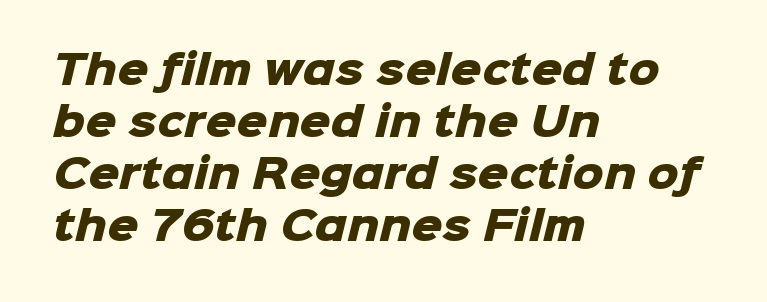
Each letter keeps its own natural width here, so spacing adapts to shape. These lines keep a tight, regular rhythm from letter to letter. The designer left line spacing at the default. The setting favours the left margin, as ordinary paragraphs usually do. I'd describe the lettering as bold — thick and assertive.
